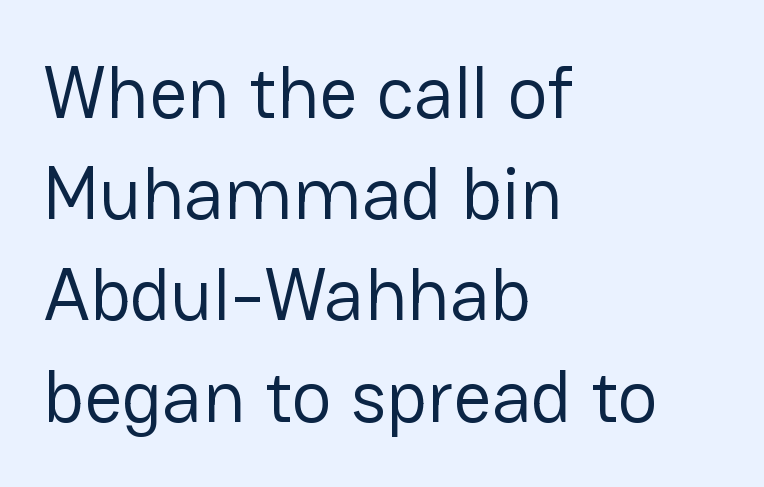
Q: Is the text bold? A: No.
Q: Is the text italic (slanted)? A: No, it is upright.
Q: Is the typeface a serif or a sans-serif typeface? A: Sans-serif.
Q: Is the text underlined? A: No.
Q: How is the paragraph aligned? A: Left-aligned.
Q: Is the spacing between letters normal or unusually wide? A: Normal.
Q: Is the spacing between lines tight, normal or loose? A: Normal.
Q: Width (condensed, normal, or wide)? A: Normal.
Q: Stroke contrast? A: Low.
Q: x-height? A: Medium.
Q: Monospaced? A: No.
